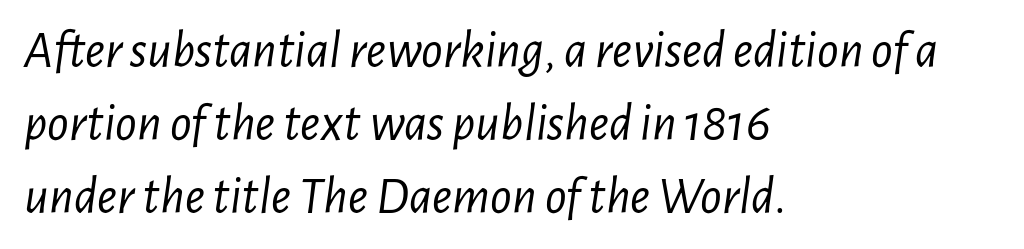
The characters are drawn with everyday or finer stroke widths. Inter-character spacing is left at the font's built-in metrics. The line-height multiplier appears to be the usual default. You can tell it's italic because the verticals aren't actually vertical. Left-aligned paragraph, ragged on the right.
